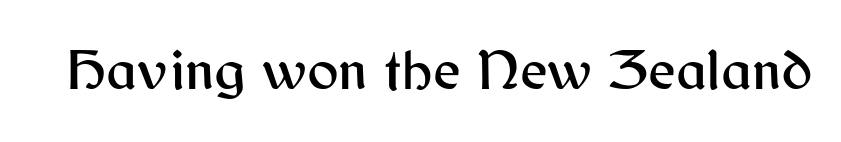
Q: Is the text italic (slanted)? A: No, it is upright.
Q: Is the typeface a serif or a sans-serif typeface? A: Sans-serif.
Q: Is the text underlined? A: No.
Q: Is the spacing between letters normal or unusually wide? A: Normal.
Q: Width (condensed, normal, or wide)? A: Normal.
Q: Stroke contrast? A: Medium.
Q: x-height? A: Medium.
Q: Monospaced? A: No.
